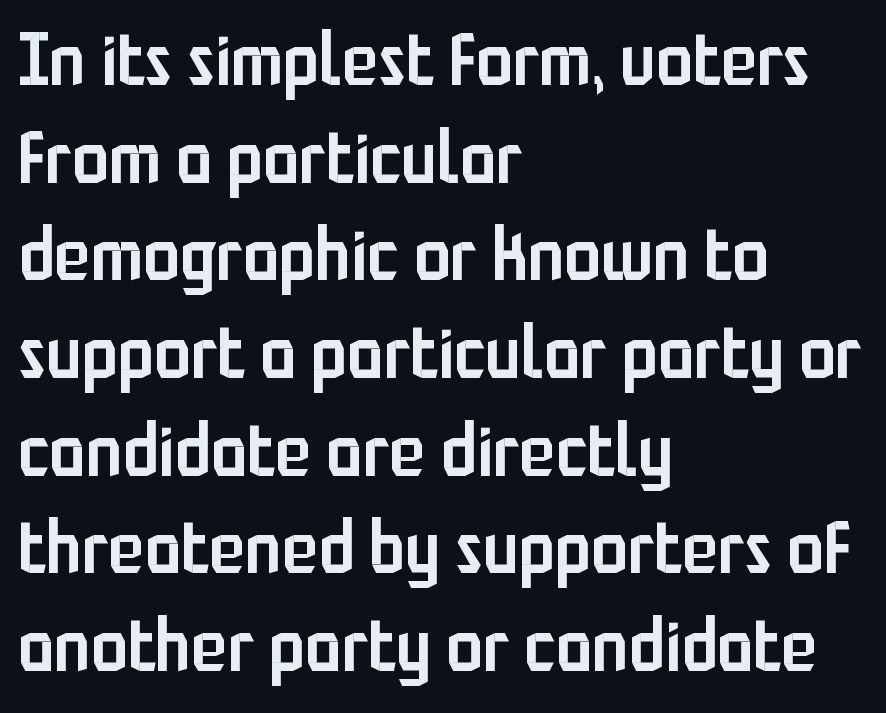
Look at the stroke-to-counter ratio: somewhat heavy, a semibold. These lines are rendered in a variable-pitch font. Compared with a centered layout, this one pins lines to the left instead. Does the leading feel generous? No, just average. Unlike italic type, these characters show no tilt at all. Are there feet on the stems? There aren't — it's a sans.
